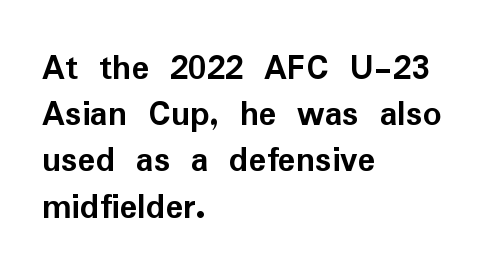
Interline gaps are of average width in this sample. Unmarked baselines from the first word to the last. Note the varied advance widths — an 'i' is clearly narrower than an 'm'. Strong, thick strokes mark this as bold type.
